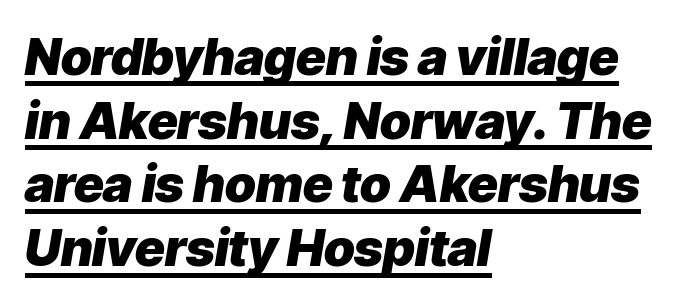
Q: Is the text bold? A: Yes.
Q: Is the text italic (slanted)? A: Yes, it leans right by about 9 degrees.
Q: Is the text underlined? A: Yes.
Q: How is the paragraph aligned? A: Left-aligned.
Q: Is the spacing between letters normal or unusually wide? A: Normal.
Q: Is the spacing between lines tight, normal or loose? A: Normal.
Q: Width (condensed, normal, or wide)? A: Normal.
Q: Stroke contrast? A: Low.
Q: x-height? A: Medium.
Q: Monospaced? A: No.
